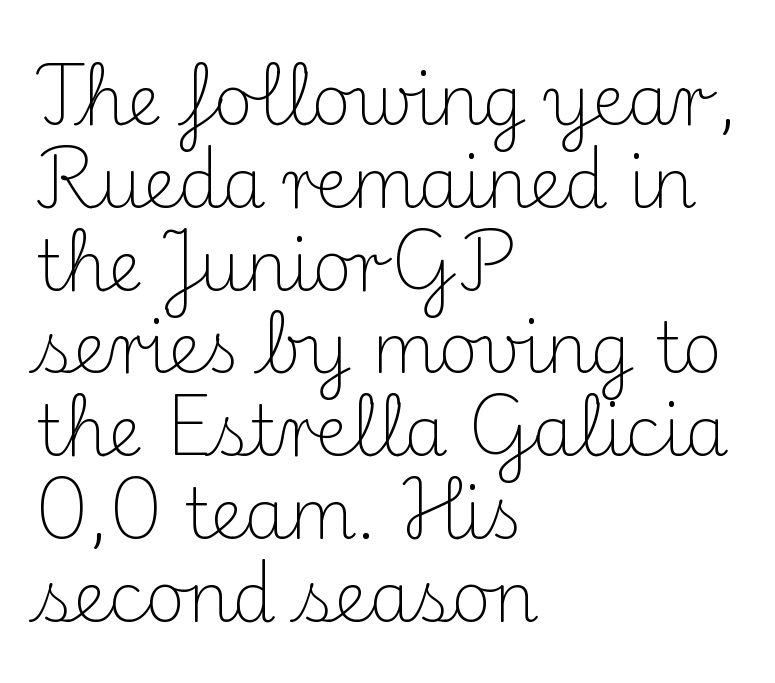
{"serif": "yes", "italic": "no", "bold": "no", "weight": "light", "width": "normal", "stroke_contrast": "medium", "x_height": "small", "monospaced": "no", "underline": "no", "align": "left", "line_spacing_ratio": 1.2, "letter_spacing": "normal", "letter_spacing_em": 0.0, "glyph_px": 69}
